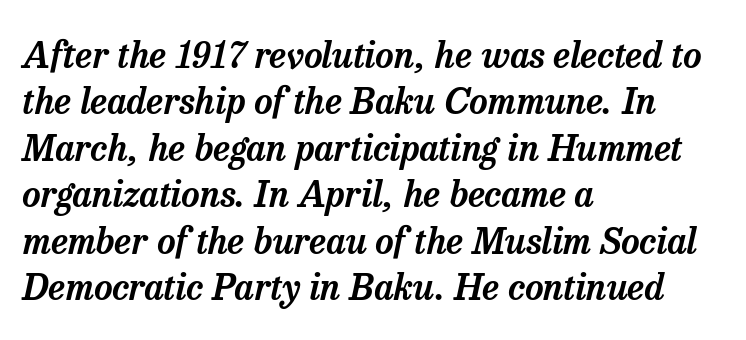
The letters sit at their default tracking, neither squeezed nor spread. The text was rendered using a seriffed face with decorative stroke endings. Casual observation: everything's shoved over to the left. A normal amount of white space separates one row of letters from the next. Varying glyph widths throughout — classic text-font behaviour. Rule under the text: the space is simply empty.
